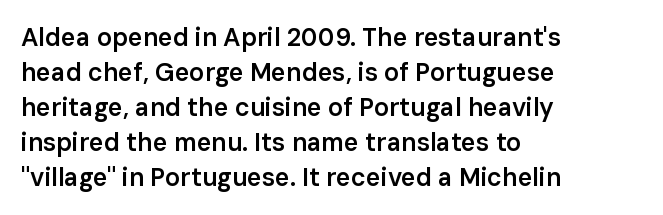
The image shows 25 px text type, upright; set left-aligned, normal line spacing (1.4x), normal letter spacing, not underlined.
